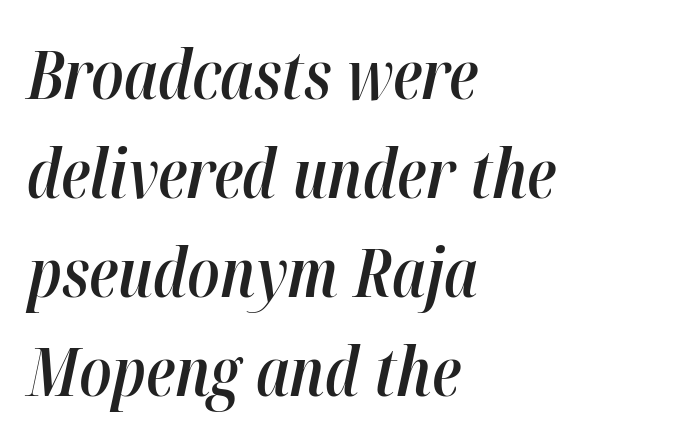
The letters are semibold — heavier than regular but short of a full bold. The font's italic variant was chosen for this text. Letter spacing: default. A typesetter would call this leading conventional body-copy spacing.
